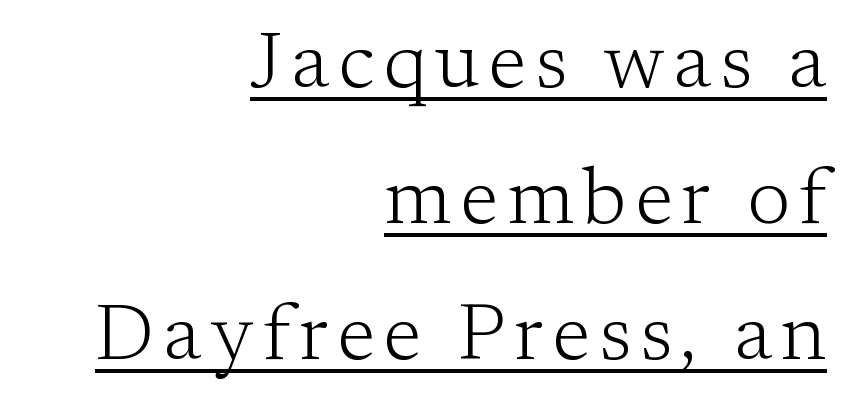
Q: Is the text bold? A: No.
Q: Is the text italic (slanted)? A: No, it is upright.
Q: Is the typeface a serif or a sans-serif typeface? A: Serif.
Q: Is the text underlined? A: Yes.
Q: How is the paragraph aligned? A: Right-aligned.
Q: Width (condensed, normal, or wide)? A: Normal.
Q: Stroke contrast? A: Low.
Q: x-height? A: Medium.
Q: Monospaced? A: No.
